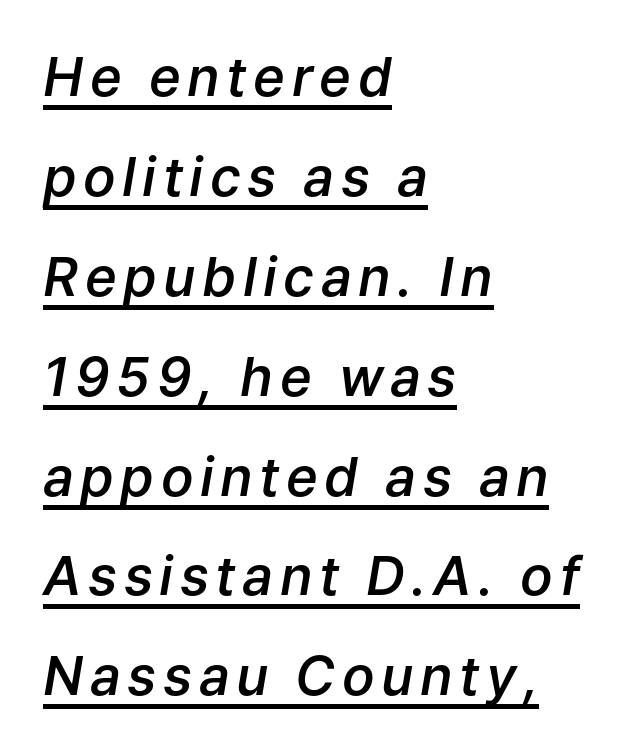
The image shows 54 px semibold type, italic (leaning right); set left-aligned, line spacing 1.85x, underlined; low stroke contrast and a medium x-height.
